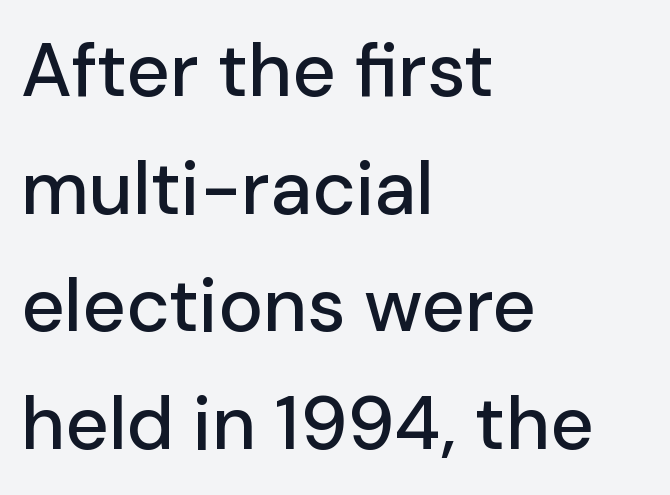
{"serif": "no", "italic": "no", "width": "normal", "stroke_contrast": "low", "x_height": "medium", "monospaced": "no", "underline": "no", "align": "left", "line_spacing": "normal", "line_spacing_ratio": 1.57, "letter_spacing": "normal", "letter_spacing_em": 0.0, "glyph_px": 75}
